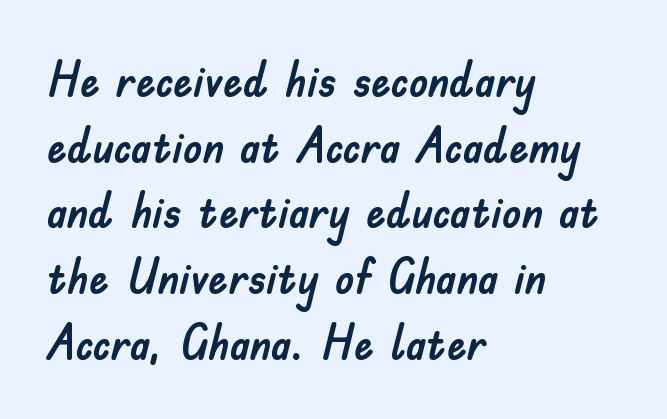
{"serif": "no", "width": "normal", "stroke_contrast": "low", "x_height": "small", "monospaced": "no", "underline": "no", "align": "left", "line_spacing": "normal", "line_spacing_ratio": 1.34, "letter_spacing": "normal", "letter_spacing_em": 0.0, "glyph_px": 49}
